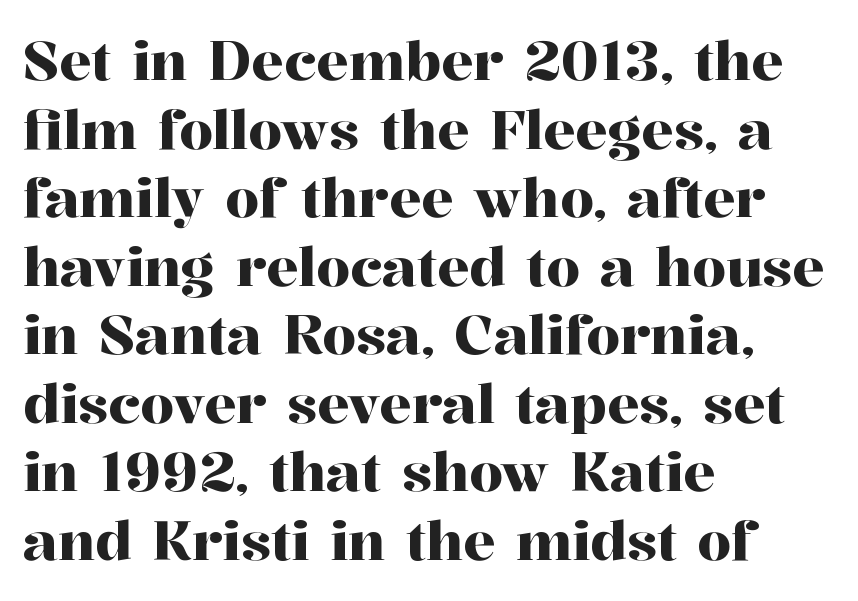
The image shows 54 px serif type, upright; set left-aligned, normal line spacing (1.27x), normal letter spacing, not underlined; high stroke contrast and a medium x-height.
